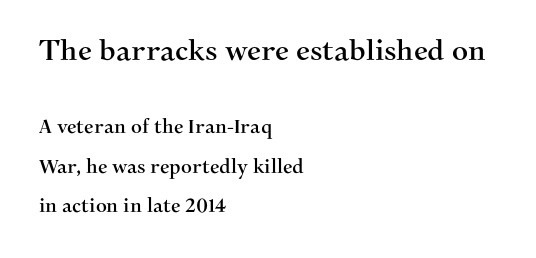
The image shows 28 px serif type, upright; set left-aligned, loose line spacing (2.07x), normal letter spacing, not underlined; the first (top) block is 1.47x larger; medium stroke contrast and a medium x-height.
